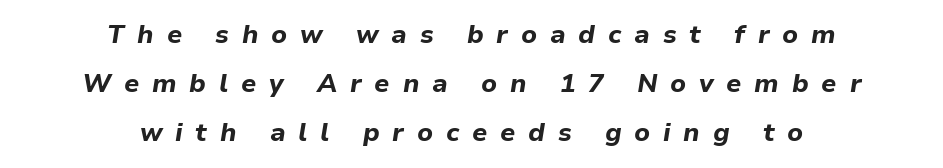
Q: Is the text bold? A: Yes.
Q: Is the text italic (slanted)? A: Yes, it leans right by about 9 degrees.
Q: Is the text underlined? A: No.
Q: How is the paragraph aligned? A: Centered.
Q: Is the spacing between letters normal or unusually wide? A: Unusually wide.
